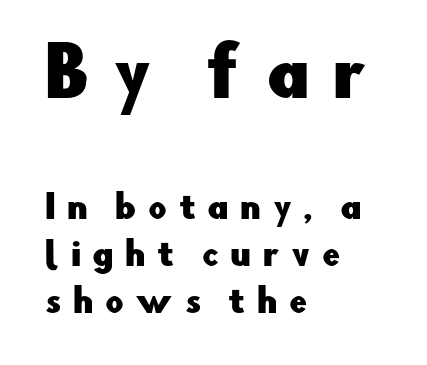
No feet cap the strokes, marking this as sans-serif type. The lines sit at an ordinary, default distance from one another. You get the large type first, then a drop to smaller type. Do the characters align in a grid? No, the font is proportional.
